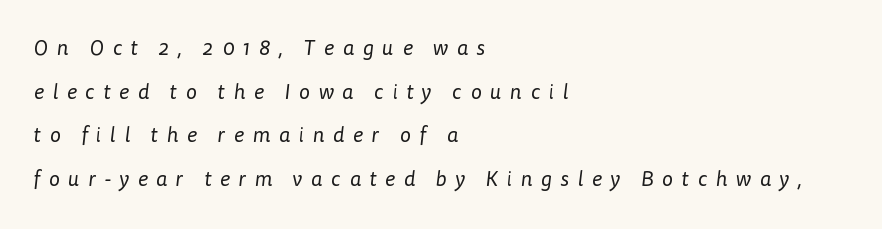
Q: Is the text bold? A: No.
Q: Is the text underlined? A: No.
Q: How is the paragraph aligned? A: Left-aligned.
Q: Is the spacing between letters normal or unusually wide? A: Unusually wide.
Q: Is the spacing between lines tight, normal or loose? A: Loose.
